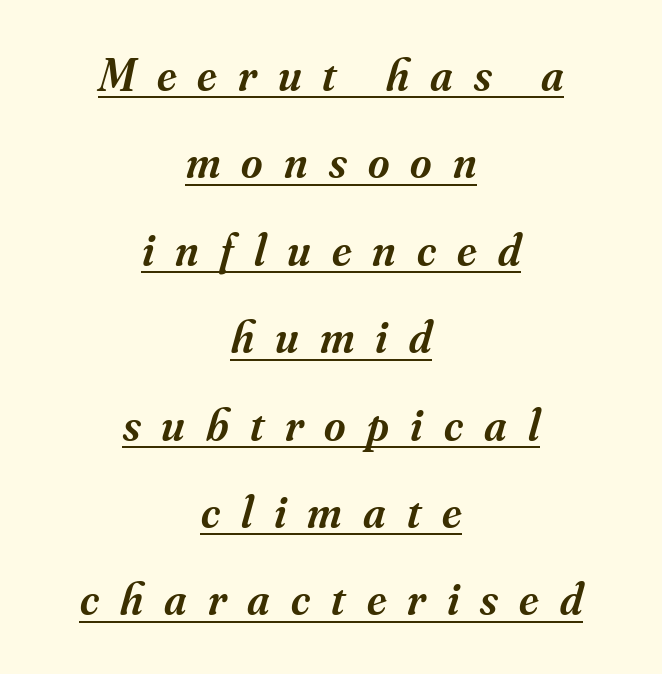
Does the copy run flush right? No — it is centered line by line. A typographer would call this underscored text. Stroke thickness is moderately raised; the sample reads as semibold. Characters are canted at an angle relative to the baseline's perpendicular. In terms of leading, this rendering errs on the spacious side. The tracking jumps out immediately: characters are airy and widely separated.
